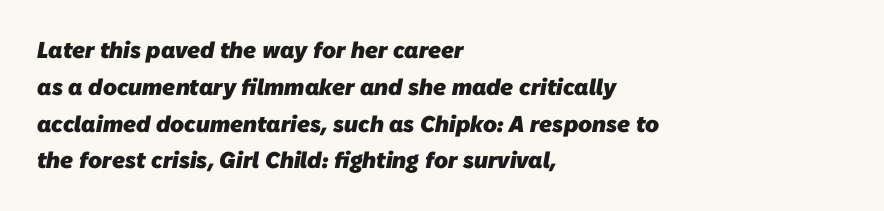
{"bold": "yes", "underline": "no", "align": "left", "line_spacing": "normal", "line_spacing_ratio": 1.6, "letter_spacing": "normal", "letter_spacing_em": 0.0, "glyph_px": 23}
